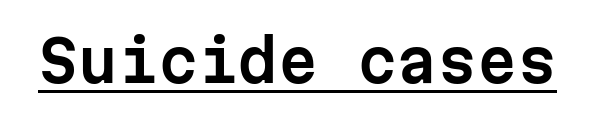
{"serif": "no", "italic": "no", "width": "normal", "stroke_contrast": "low", "x_height": "medium", "monospaced": "yes", "underline": "yes", "letter_spacing": "normal", "letter_spacing_em": 0.0, "glyph_px": 57}
